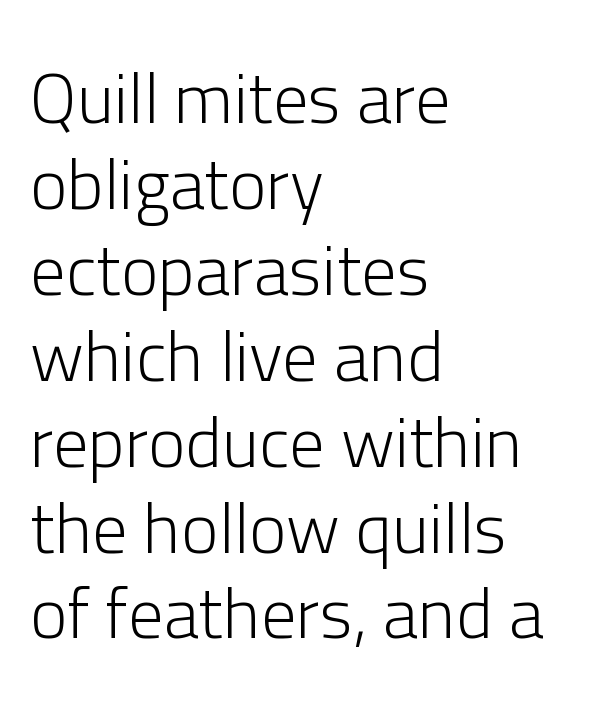
The image shows 71 px light sans-serif type, upright; set left-aligned, line spacing 1.21x, normal letter spacing, not underlined; low stroke contrast and a medium x-height.
